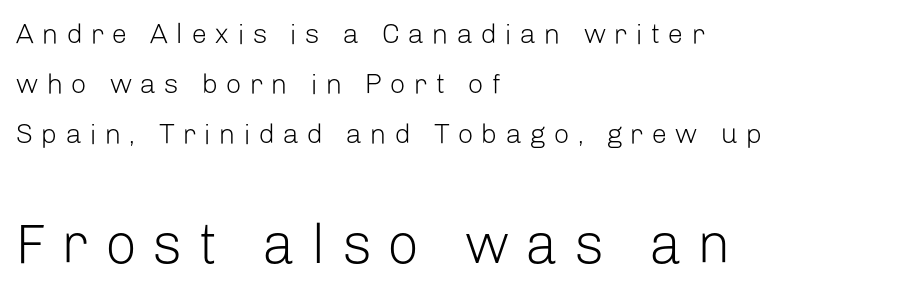
Casual observation: everything's shoved over to the left. Nothing sits at the stroke ends, so this counts as sans-serif. This sample has the flowing, uneven cadence of proportional lettering. The letters in the lower block stand taller than those in the block above. Heaviness? Minimal to ordinary, like unemphasized prose.
